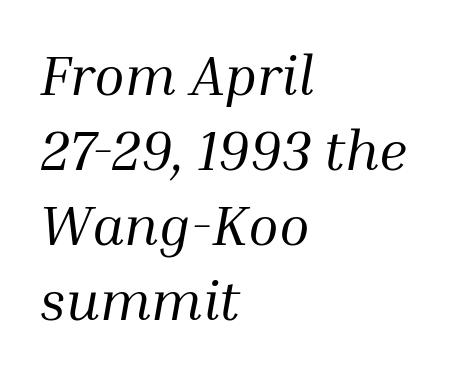
{"serif": "yes", "italic": "yes", "lean": "right", "slant_degrees": 10, "bold": "no", "weight": "regular", "width": "normal", "stroke_contrast": "medium", "x_height": "medium", "monospaced": "no", "underline": "no", "align": "left", "line_spacing": "normal", "line_spacing_ratio": 1.34, "letter_spacing": "normal", "letter_spacing_em": 0.0, "glyph_px": 56}
